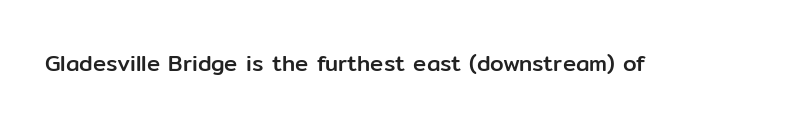
{"italic": "no", "underline": "no", "letter_spacing": "normal", "letter_spacing_em": 0.0, "glyph_px": 22}
